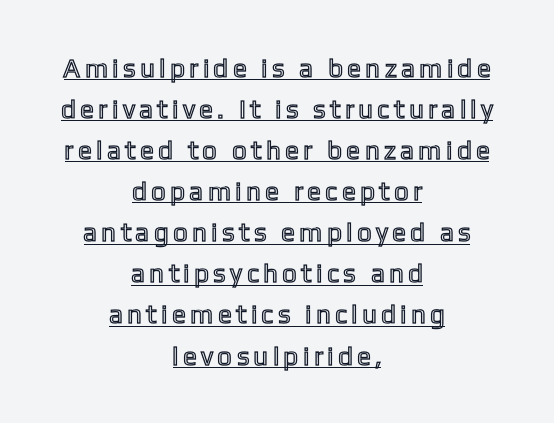
Q: Is the text italic (slanted)? A: No, it is upright.
Q: Is the text underlined? A: Yes.
Q: How is the paragraph aligned? A: Centered.
Q: Is the spacing between letters normal or unusually wide? A: Unusually wide.
Q: Is the spacing between lines tight, normal or loose? A: Normal.
